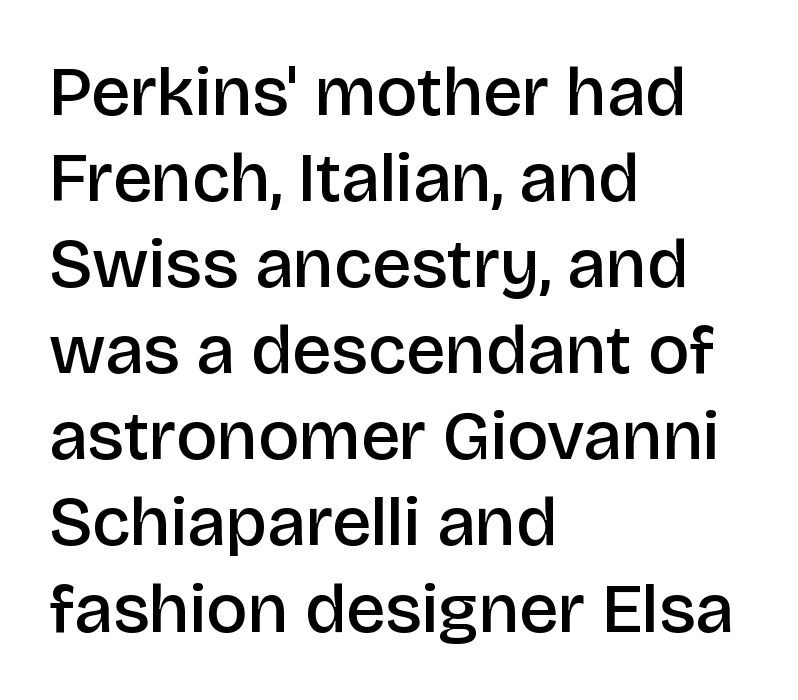
Q: Is the text bold? A: Semi-bold.
Q: Is the text italic (slanted)? A: No, it is upright.
Q: Is the typeface a serif or a sans-serif typeface? A: Sans-serif.
Q: Is the text underlined? A: No.
Q: How is the paragraph aligned? A: Left-aligned.
Q: Is the spacing between letters normal or unusually wide? A: Normal.
Q: Width (condensed, normal, or wide)? A: Normal.
Q: Stroke contrast? A: Low.
Q: x-height? A: Large.
Q: Monospaced? A: No.
